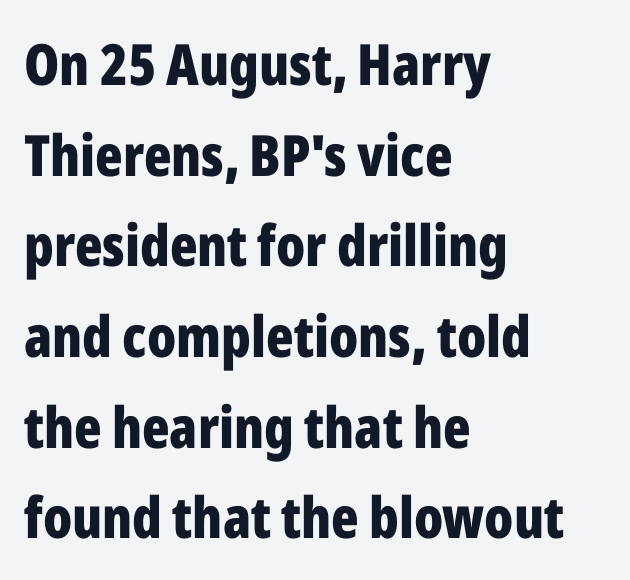
The image shows 57 px bold, condensed sans-serif type, upright; set left-aligned, normal line spacing (1.59x), normal letter spacing, not underlined; low stroke contrast and a medium x-height.
